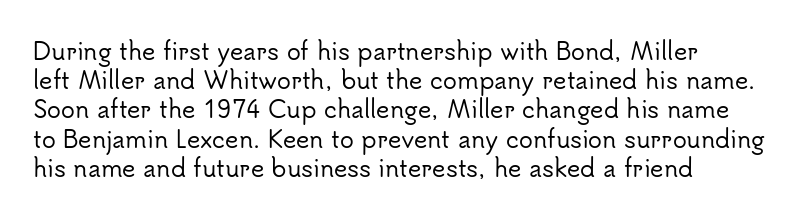
Q: Is the text italic (slanted)? A: No, it is upright.
Q: Is the text underlined? A: No.
Q: How is the paragraph aligned? A: Left-aligned.
Q: Is the spacing between letters normal or unusually wide? A: Normal.
Q: Is the spacing between lines tight, normal or loose? A: Normal.
